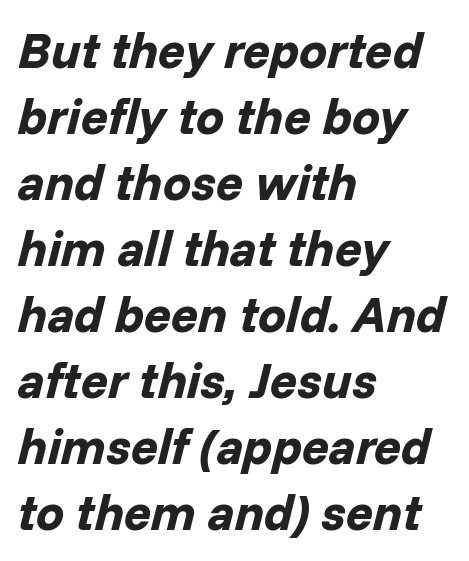
The image shows 50 px bold type, italic (leaning right); set left-aligned, normal line spacing (1.32x), normal letter spacing, not underlined; low stroke contrast and a medium x-height.
